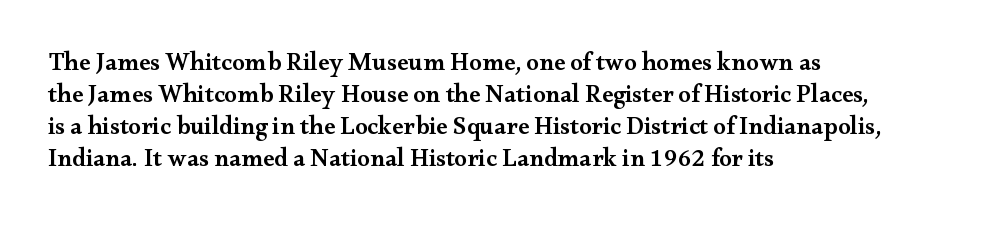
The image shows 25 px text type, upright; set left-aligned, normal line spacing (1.28x), normal letter spacing, not underlined.
